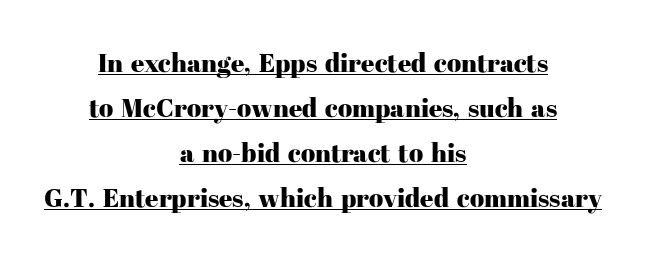
The image shows 26 px text type, upright; set centered, line spacing 1.73x, normal letter spacing, underlined.
